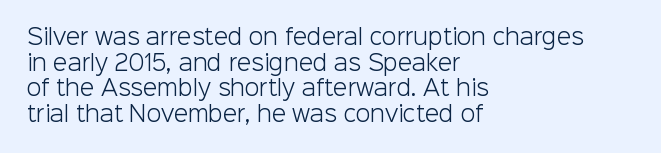
{"italic": "no", "bold": "no", "underline": "no", "align": "left", "line_spacing_ratio": 1.22, "letter_spacing": "normal", "letter_spacing_em": 0.0, "glyph_px": 21}
